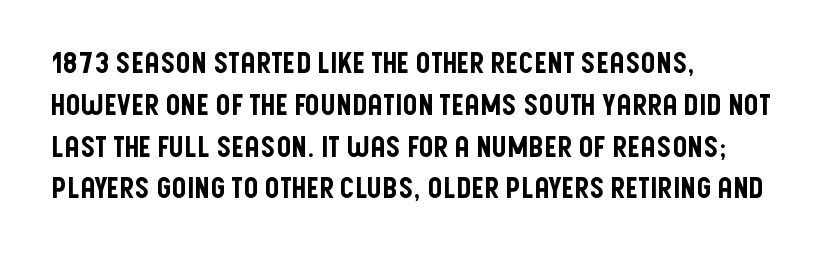
Underlining? Definitely not there. This is sans-serif lettering, the kind often seen on screens and signage. The tracking reads as untouched default to a designer's eye. A typesetter would call this leading conventional body-copy spacing. A typesetter would call this proportional, since set widths differ per character. The paragraph shown leans on its left margin.
